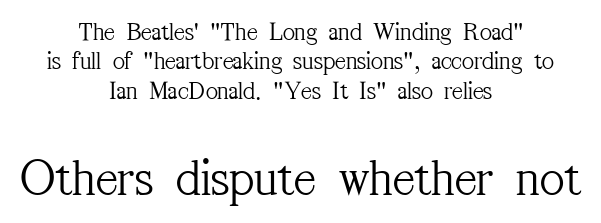
The image shows 53 px light, condensed serif type, upright; set centered, tight line spacing (1.13x), normal letter spacing, not underlined; the second (bottom) block is 2.04x larger; medium stroke contrast and a medium x-height.
